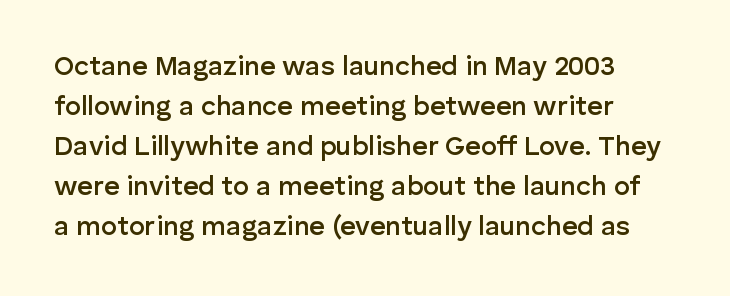
{"italic": "no", "bold": "semi", "underline": "no", "align": "left", "line_spacing": "normal", "line_spacing_ratio": 1.48, "letter_spacing": "normal", "letter_spacing_em": 0.0, "glyph_px": 27}
